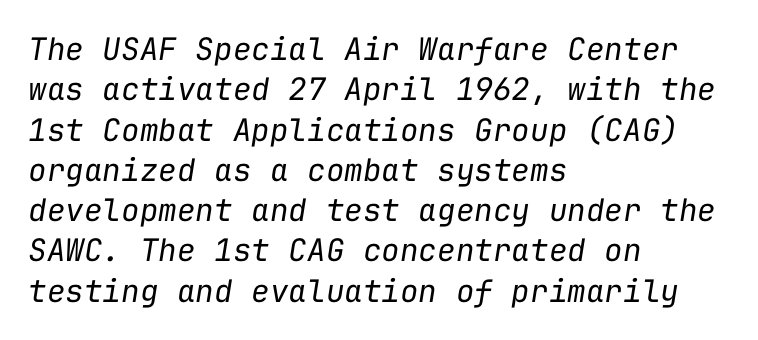
Q: Is the text bold? A: No.
Q: Is the text italic (slanted)? A: Yes, it leans right by about 9 degrees.
Q: Is the text underlined? A: No.
Q: How is the paragraph aligned? A: Left-aligned.
Q: Is the spacing between letters normal or unusually wide? A: Normal.
Q: Is the spacing between lines tight, normal or loose? A: Normal.
Q: Width (condensed, normal, or wide)? A: Normal.
Q: Stroke contrast? A: Low.
Q: x-height? A: Medium.
Q: Monospaced? A: Yes.
